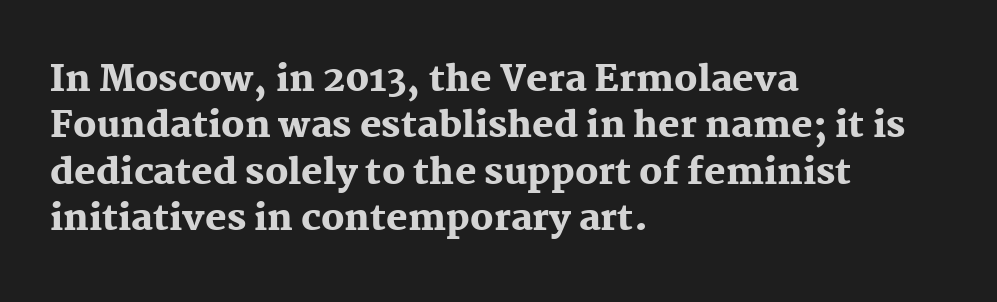
Q: Is the text bold? A: Yes.
Q: Is the text italic (slanted)? A: No, it is upright.
Q: Is the typeface a serif or a sans-serif typeface? A: Serif.
Q: Is the text underlined? A: No.
Q: How is the paragraph aligned? A: Left-aligned.
Q: Is the spacing between letters normal or unusually wide? A: Normal.
Q: Is the spacing between lines tight, normal or loose? A: Normal.
Q: Width (condensed, normal, or wide)? A: Normal.
Q: Stroke contrast? A: Medium.
Q: x-height? A: Medium.
Q: Monospaced? A: No.
